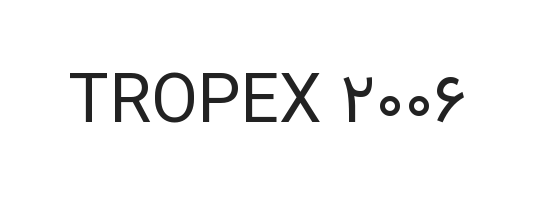
The image shows 68 px regular-weight sans-serif type, upright; set normal letter spacing, not underlined; low stroke contrast and a medium x-height.
